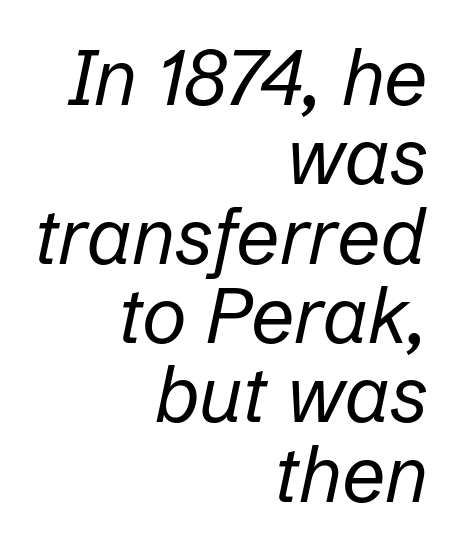
The image shows 77 px regular-weight type, italic (leaning right); set right-aligned, tight line spacing (1.03x), normal letter spacing, not underlined; low stroke contrast and a medium x-height.
